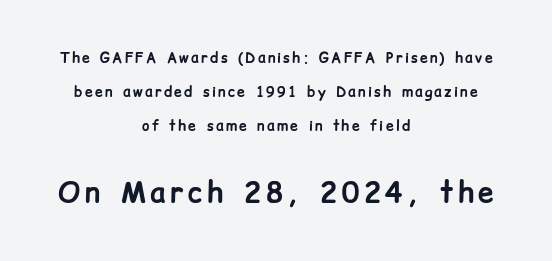
Q: Is the text bold? A: Yes.
Q: Is the text italic (slanted)? A: No, it is upright.
Q: Is the typeface a serif or a sans-serif typeface? A: Sans-serif.
Q: Is the text underlined? A: No.
Q: How is the paragraph aligned? A: Centered.
Q: Is the spacing between lines tight, normal or loose? A: Loose.
Q: Which block of text is set in a larger size, the first (top) or the second (bottom)? A: The second (bottom) one.
Q: Width (condensed, normal, or wide)? A: Normal.
Q: Stroke contrast? A: Low.
Q: x-height? A: Medium.
Q: Monospaced? A: No.
